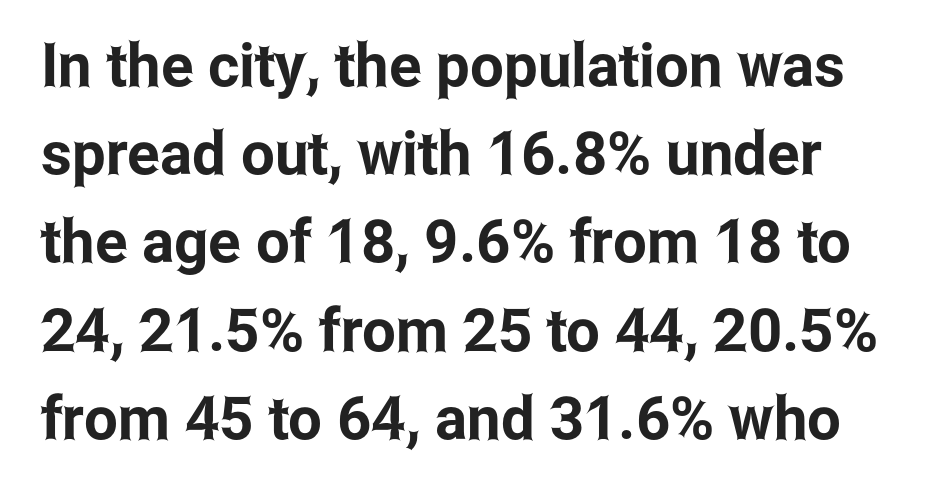
{"serif": "no", "italic": "no", "width": "condensed", "stroke_contrast": "low", "x_height": "medium", "monospaced": "no", "underline": "no", "line_spacing": "normal", "line_spacing_ratio": 1.47, "letter_spacing": "normal", "letter_spacing_em": 0.0, "glyph_px": 60}
